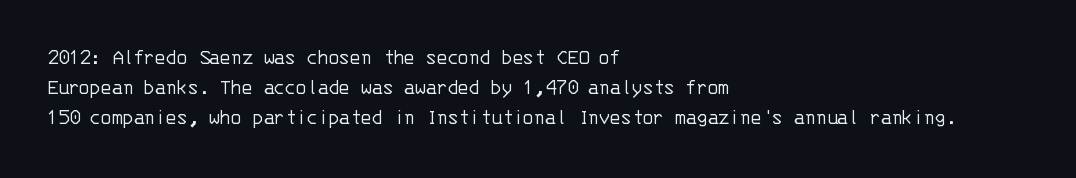
{"italic": "no", "bold": "no", "underline": "no", "align": "left", "line_spacing": "normal", "line_spacing_ratio": 1.37, "letter_spacing": "normal", "letter_spacing_em": 0.0, "glyph_px": 22}
